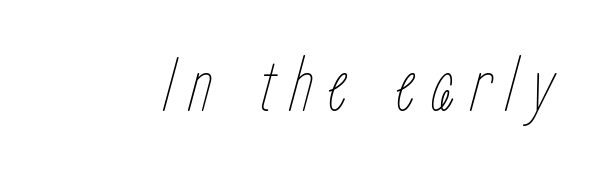
The image shows 78 px thin, condensed type, italic (leaning right); set not underlined; low stroke contrast and a medium x-height.
